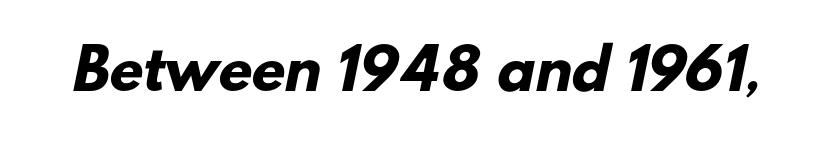
{"serif": "no", "bold": "yes", "weight": "heavy", "width": "normal", "stroke_contrast": "low", "x_height": "small", "monospaced": "no", "underline": "no", "letter_spacing": "normal", "letter_spacing_em": 0.0, "glyph_px": 55}
